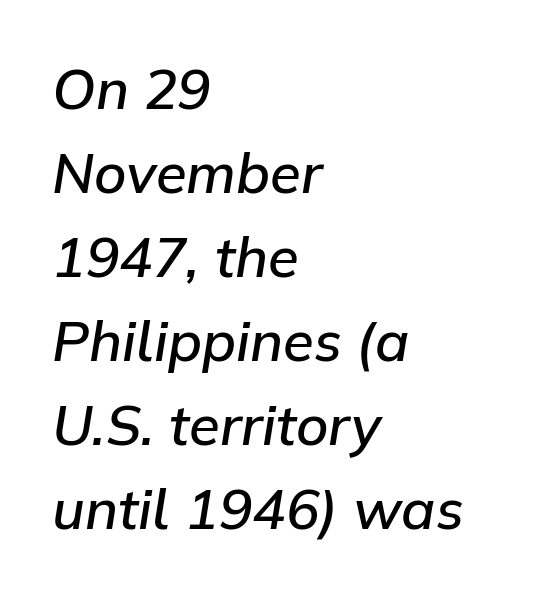
Q: Is the text bold? A: Semi-bold.
Q: Is the text italic (slanted)? A: Yes, it leans right by about 9 degrees.
Q: Is the text underlined? A: No.
Q: How is the paragraph aligned? A: Left-aligned.
Q: Is the spacing between letters normal or unusually wide? A: Normal.
Q: Is the spacing between lines tight, normal or loose? A: Normal.
Q: Width (condensed, normal, or wide)? A: Normal.
Q: Stroke contrast? A: Low.
Q: x-height? A: Medium.
Q: Monospaced? A: No.
